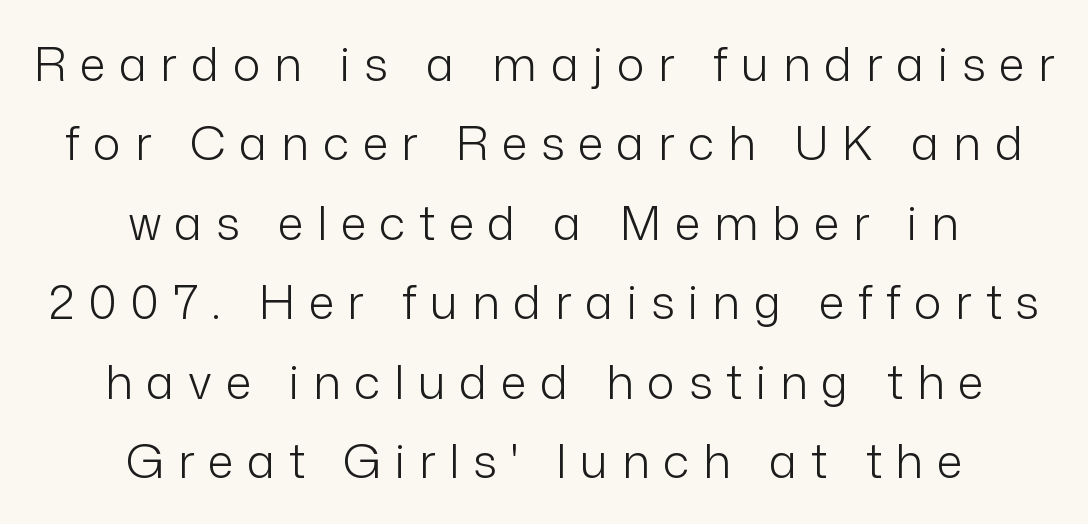
Nope, not italic — everything's standing straight. Is the letter spacing exaggerated? Yes — the characters are pushed far apart. The typeface chosen for these lines omits serifs. No chunkiness to these letters — they're not bold.
